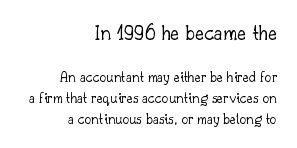
The axis of the letterforms is exactly vertical. The horizontal fit of the characters is conventional and even. Compared with a typical body face, this is equally light or lighter still. Here the first block reads like a headline and the second like body copy.
